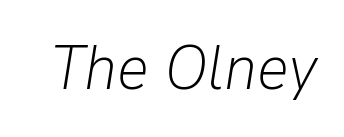
Q: Is the text bold? A: No.
Q: Is the text italic (slanted)? A: Yes, it leans right by about 9 degrees.
Q: Is the text underlined? A: No.
Q: Is the spacing between letters normal or unusually wide? A: Normal.
Q: Width (condensed, normal, or wide)? A: Normal.
Q: Stroke contrast? A: Low.
Q: x-height? A: Medium.
Q: Monospaced? A: No.
